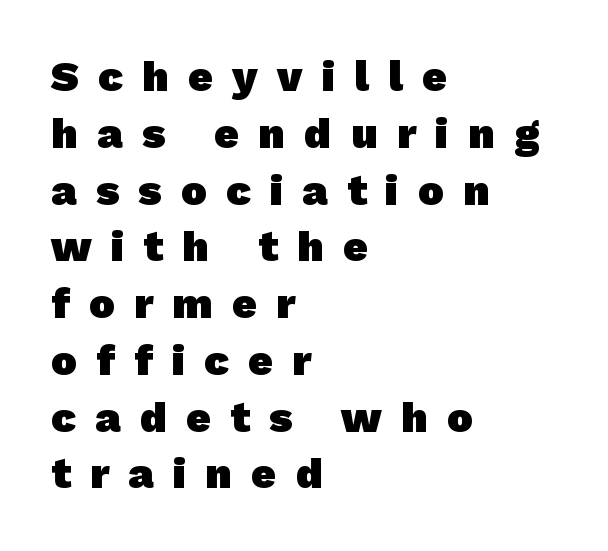
{"serif": "no", "bold": "yes", "weight": "heavy", "width": "normal", "stroke_contrast": "low", "x_height": "medium", "monospaced": "no", "underline": "no", "align": "left", "line_spacing": "normal", "line_spacing_ratio": 1.32, "letter_spacing": "wide", "letter_spacing_em": 0.45, "glyph_px": 43}
